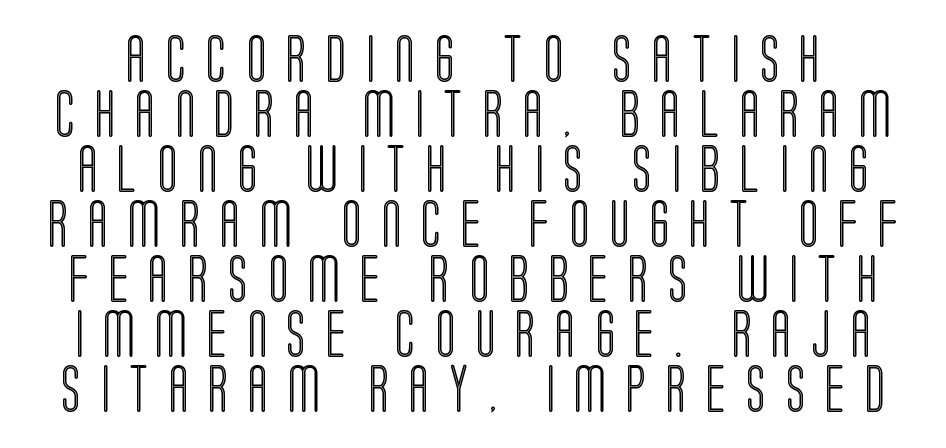
Q: Is the text italic (slanted)? A: No, it is upright.
Q: Is the text underlined? A: No.
Q: Is the spacing between letters normal or unusually wide? A: Unusually wide.
Q: Width (condensed, normal, or wide)? A: Condensed.
Q: x-height? A: Large.
Q: Monospaced? A: No.
